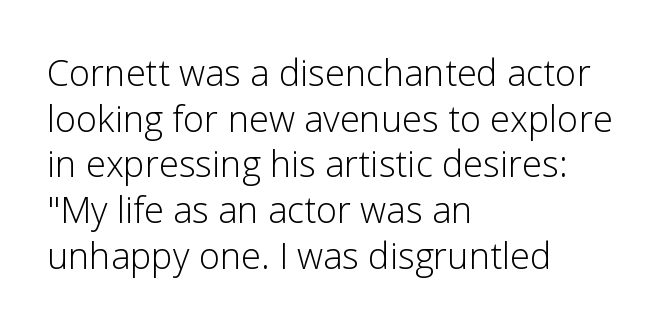
The image shows 36 px light sans-serif type, upright; set left-aligned, normal line spacing (1.27x), normal letter spacing, not underlined; low stroke contrast and a medium x-height.
